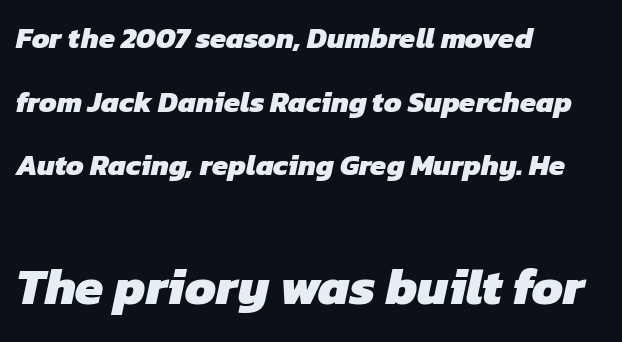
The image shows 51 px heavy sans-serif type; set left-aligned, loose line spacing (2.19x), normal letter spacing, not underlined; the second (bottom) block is 1.76x larger; low stroke contrast and a medium x-height.
